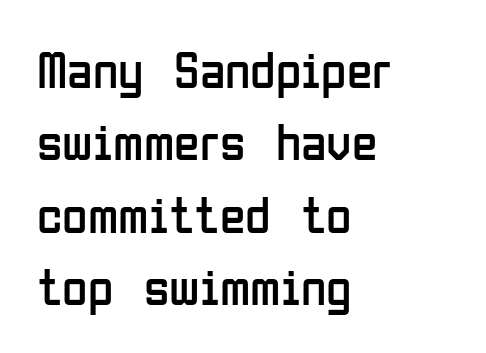
{"serif": "no", "italic": "no", "bold": "no", "weight": "regular", "width": "condensed", "stroke_contrast": "low", "x_height": "medium", "monospaced": "no", "underline": "no", "align": "left", "line_spacing": "normal", "line_spacing_ratio": 1.39, "letter_spacing": "normal", "letter_spacing_em": 0.0, "glyph_px": 52}
